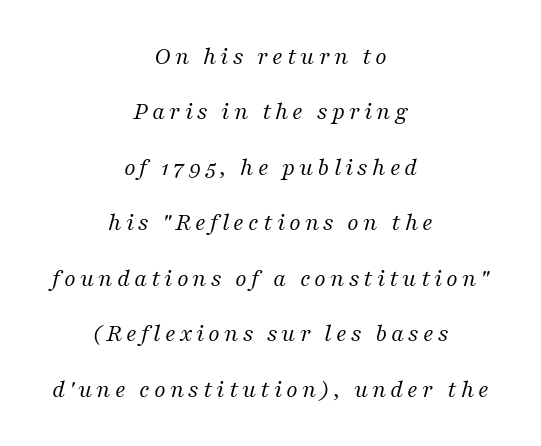
{"italic": "yes", "lean": "right", "slant_degrees": 16, "bold": "no", "underline": "no", "align": "center", "line_spacing": "loose", "line_spacing_ratio": 2.22, "glyph_px": 25}
